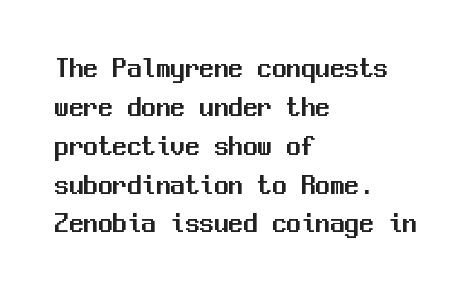
Q: Is the text italic (slanted)? A: No, it is upright.
Q: Is the typeface a serif or a sans-serif typeface? A: Sans-serif.
Q: Is the text underlined? A: No.
Q: How is the paragraph aligned? A: Left-aligned.
Q: Is the spacing between letters normal or unusually wide? A: Normal.
Q: Is the spacing between lines tight, normal or loose? A: Normal.
Q: Width (condensed, normal, or wide)? A: Normal.
Q: Stroke contrast? A: Medium.
Q: x-height? A: Medium.
Q: Monospaced? A: Yes.
